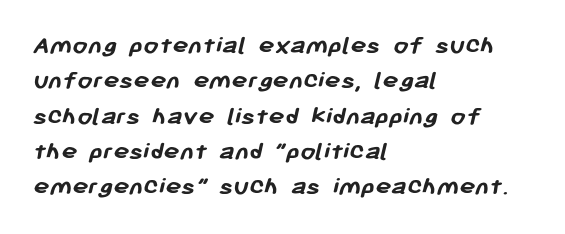
In terms of leading, this rendering sits right in the middle. The gaps between neighbouring characters are ordinary and unremarkable. The baseline area is clear. Chunky letters — that's bold for sure. The setting favours the left margin, as ordinary paragraphs usually do.
